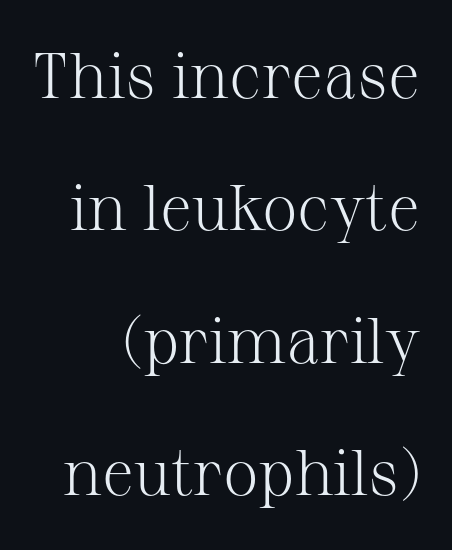
{"serif": "yes", "italic": "no", "bold": "no", "weight": "light", "width": "normal", "stroke_contrast": "medium", "x_height": "medium", "monospaced": "no", "underline": "no", "align": "right", "line_spacing": "loose", "line_spacing_ratio": 2.07, "letter_spacing": "normal", "letter_spacing_em": 0.0, "glyph_px": 64}
